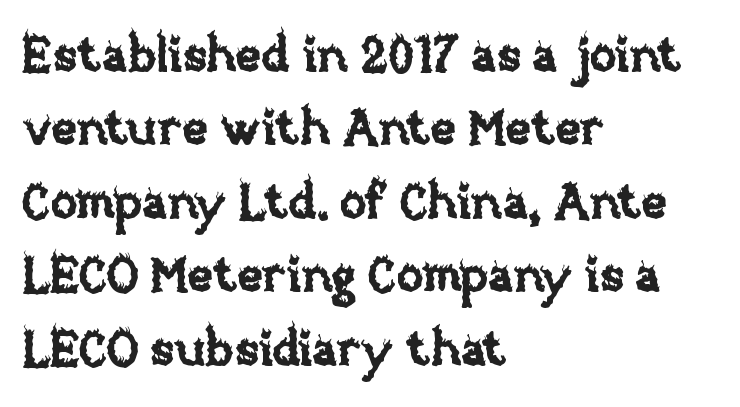
Q: Is the text italic (slanted)? A: No, it is upright.
Q: Is the text underlined? A: No.
Q: How is the paragraph aligned? A: Left-aligned.
Q: Is the spacing between letters normal or unusually wide? A: Normal.
Q: Is the spacing between lines tight, normal or loose? A: Normal.
Q: Width (condensed, normal, or wide)? A: Normal.
Q: Stroke contrast? A: Low.
Q: x-height? A: Large.
Q: Monospaced? A: No.
